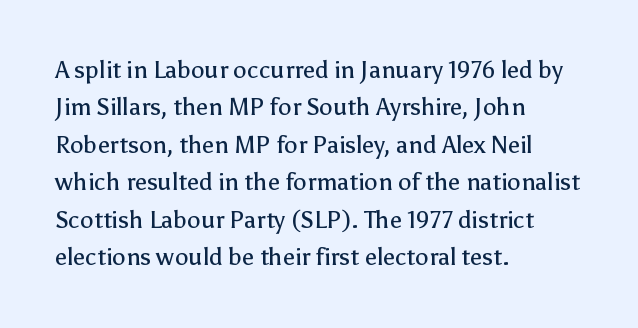
{"italic": "no", "bold": "no", "underline": "no", "align": "left", "line_spacing": "normal", "line_spacing_ratio": 1.56, "letter_spacing": "normal", "letter_spacing_em": 0.0, "glyph_px": 24}
